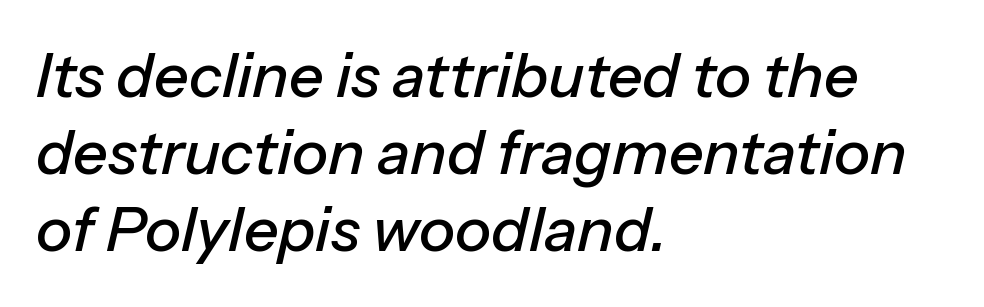
Q: Is the text italic (slanted)? A: Yes, it leans right by about 13 degrees.
Q: Is the text underlined? A: No.
Q: How is the paragraph aligned? A: Left-aligned.
Q: Is the spacing between letters normal or unusually wide? A: Normal.
Q: Is the spacing between lines tight, normal or loose? A: Normal.
Q: Width (condensed, normal, or wide)? A: Normal.
Q: Stroke contrast? A: Low.
Q: x-height? A: Medium.
Q: Monospaced? A: No.
